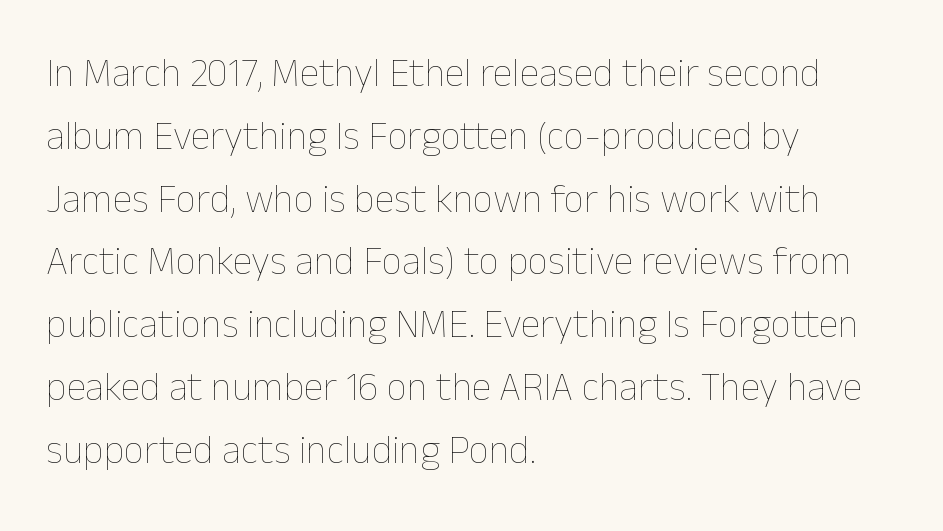
The image shows 40 px thin type, upright; set left-aligned, normal line spacing (1.57x), normal letter spacing, not underlined; low stroke contrast and a medium x-height.
